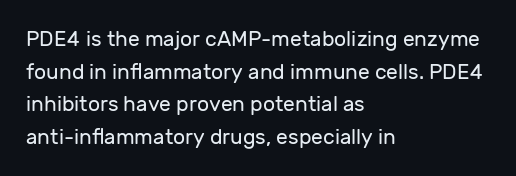
Q: Is the text bold? A: No.
Q: Is the text italic (slanted)? A: No, it is upright.
Q: Is the text underlined? A: No.
Q: How is the paragraph aligned? A: Left-aligned.
Q: Is the spacing between letters normal or unusually wide? A: Normal.
Q: Is the spacing between lines tight, normal or loose? A: Normal.
